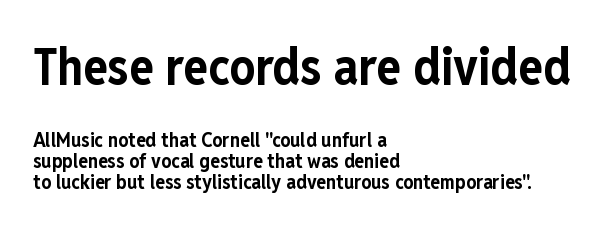
{"serif": "no", "italic": "no", "bold": "yes", "weight": "bold", "width": "condensed", "stroke_contrast": "low", "x_height": "medium", "monospaced": "no", "underline": "no", "align": "left", "line_spacing": "tight", "line_spacing_ratio": 1.03, "letter_spacing": "normal", "letter_spacing_em": 0.0, "larger_block": "first", "size_ratio": 2.55, "glyph_px": 51}
